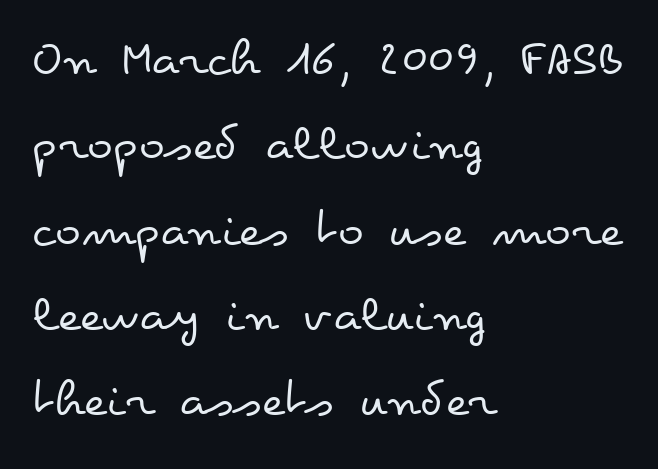
{"italic": "no", "bold": "no", "weight": "regular", "width": "wide", "stroke_contrast": "low", "x_height": "small", "monospaced": "no", "underline": "no", "align": "left", "line_spacing": "normal", "line_spacing_ratio": 1.58, "letter_spacing": "normal", "letter_spacing_em": 0.0, "glyph_px": 54}
